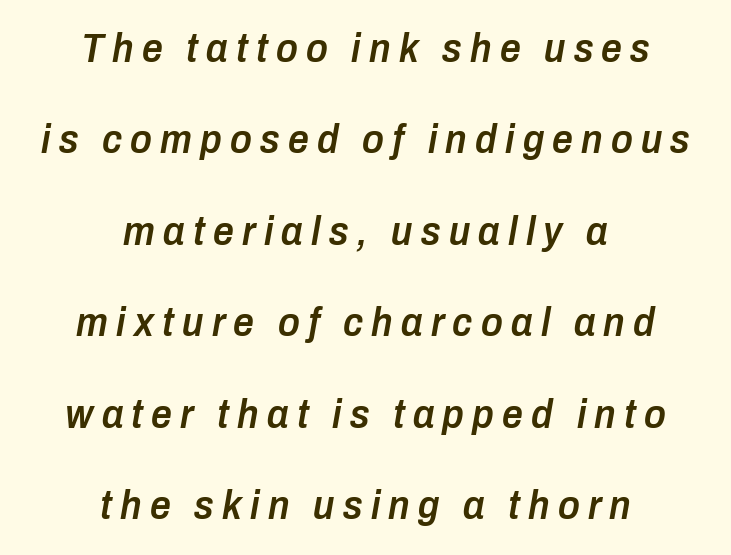
Bold? Not quite — semibold, heavier than regular but stopping short. Is the letter spacing exaggerated? Yes — the characters are pushed far apart. Slant detected: the letters are inclined. Think of a printed novel: that variable character pitch is what you see here. The gap between lines stays unmarked. Typeset on center — no edge is straight.
